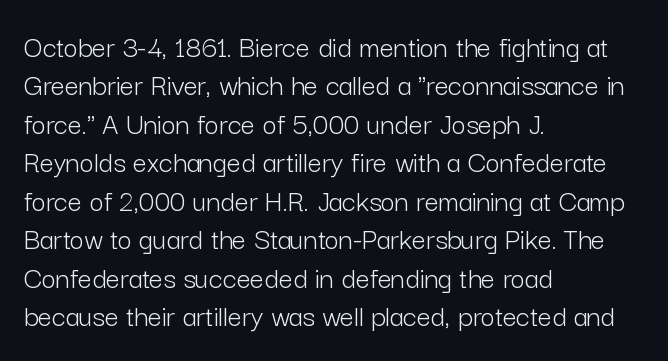
Q: Is the text bold? A: No.
Q: Is the text italic (slanted)? A: No, it is upright.
Q: Is the typeface a serif or a sans-serif typeface? A: Sans-serif.
Q: Is the text underlined? A: No.
Q: How is the paragraph aligned? A: Left-aligned.
Q: Is the spacing between letters normal or unusually wide? A: Normal.
Q: Width (condensed, normal, or wide)? A: Normal.
Q: Stroke contrast? A: Low.
Q: x-height? A: Medium.
Q: Monospaced? A: No.
